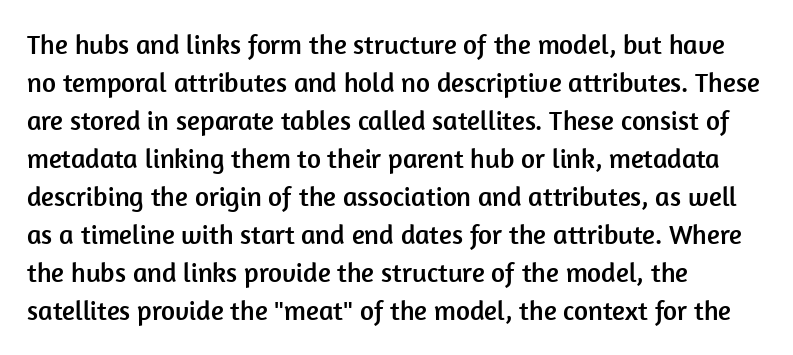
Every stem runs plumb, perpendicular to the baseline. No extra tracking has been applied to these lines. Students, observe: this is what conventionally led text looks like. The rendering anchors every line to the left-hand side. Just letters on the line, the space beneath them empty.
